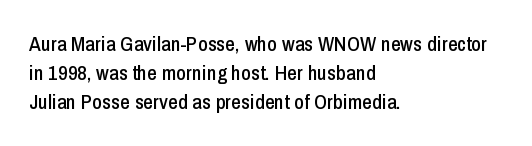
Each word holds together tightly as a unit, with standard inter-letter gaps. Left-aligned paragraph, ragged on the right. The vertical gap from one line to the next is medium. Nope, not italic — everything's standing straight. Check the space under the baseline: it is left empty.
